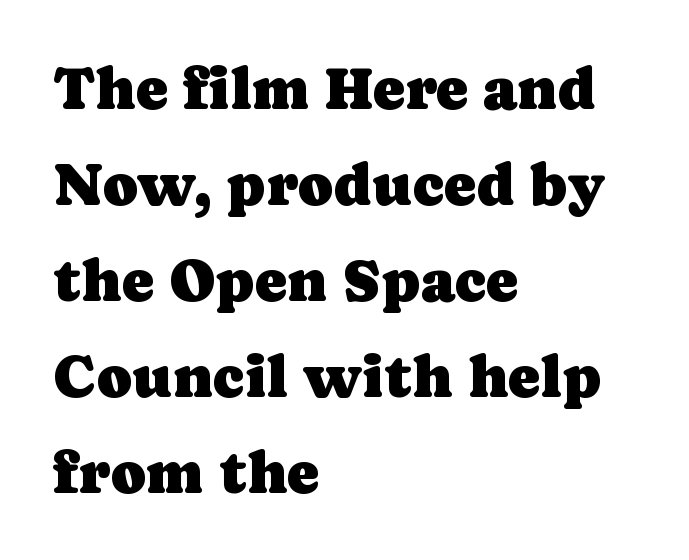
Q: Is the text italic (slanted)? A: No, it is upright.
Q: Is the typeface a serif or a sans-serif typeface? A: Serif.
Q: Is the text underlined? A: No.
Q: How is the paragraph aligned? A: Left-aligned.
Q: Is the spacing between letters normal or unusually wide? A: Normal.
Q: Is the spacing between lines tight, normal or loose? A: Normal.
Q: Width (condensed, normal, or wide)? A: Normal.
Q: Stroke contrast? A: Low.
Q: x-height? A: Medium.
Q: Monospaced? A: No.
